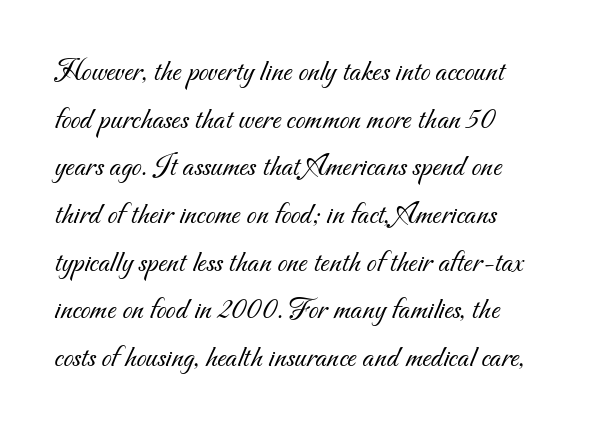
The letters carry no serifs — their stems end cleanly without finishing strokes. The space between consecutive lines is moderate. Note the varied advance widths — an 'i' is clearly narrower than an 'm'. The letters look calm and open, with moderate or lighter stems.
